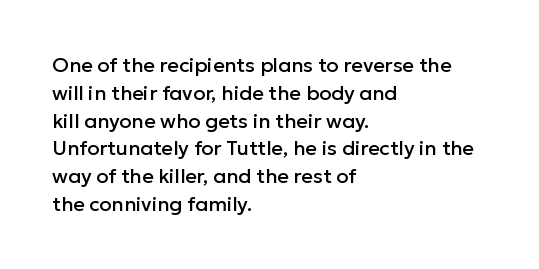
Ordinary non-slanted type is in use. If you drew a ruler down the left edge, every line would touch it. Underlining? Definitely not there. Rows of type keep a routine distance in the vertical direction. Observe the ordinary spacing: letters are neighbours, not strangers.
